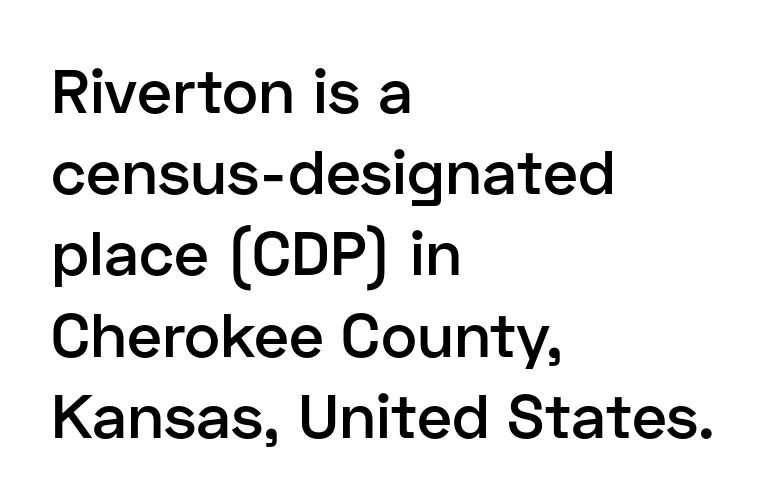
Q: Is the text bold? A: Semi-bold.
Q: Is the text italic (slanted)? A: No, it is upright.
Q: Is the typeface a serif or a sans-serif typeface? A: Sans-serif.
Q: Is the text underlined? A: No.
Q: How is the paragraph aligned? A: Left-aligned.
Q: Is the spacing between letters normal or unusually wide? A: Normal.
Q: Is the spacing between lines tight, normal or loose? A: Normal.
Q: Width (condensed, normal, or wide)? A: Normal.
Q: Stroke contrast? A: Low.
Q: x-height? A: Medium.
Q: Monospaced? A: No.
